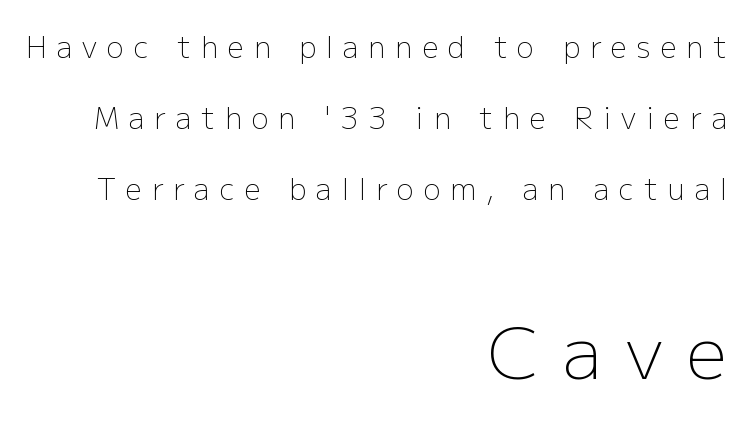
Q: Is the text bold? A: No.
Q: Is the text italic (slanted)? A: No, it is upright.
Q: Is the typeface a serif or a sans-serif typeface? A: Sans-serif.
Q: Is the text underlined? A: No.
Q: How is the paragraph aligned? A: Right-aligned.
Q: Is the spacing between letters normal or unusually wide? A: Unusually wide.
Q: Is the spacing between lines tight, normal or loose? A: Loose.
Q: Which block of text is set in a larger size, the first (top) or the second (bottom)? A: The second (bottom) one.
Q: Width (condensed, normal, or wide)? A: Normal.
Q: Stroke contrast? A: Low.
Q: x-height? A: Medium.
Q: Monospaced? A: No.
